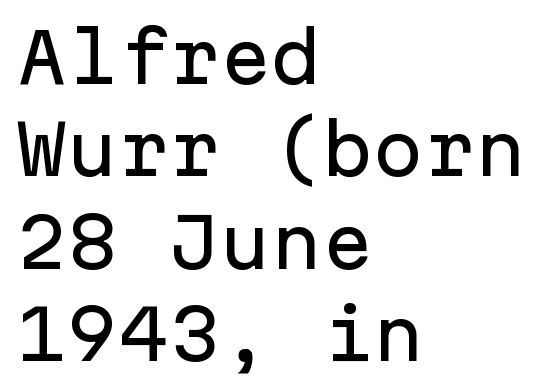
Do the letters lean? They stand straight. Words appear dense and cohesive because spacing is normal. A sans-serif font was chosen for this passage. This rendering uses left alignment, leaving the right contour irregular. Honestly, the row spacing looks completely unremarkable. Think of a typewriter: that constant character pitch is what you see here.
